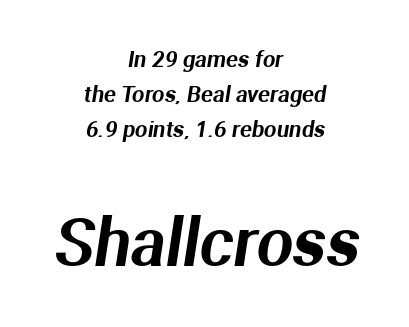
The image shows 65 px sans-serif type; set centered, normal line spacing (1.6x), normal letter spacing, not underlined; the second (bottom) block is 2.95x larger; medium stroke contrast and a medium x-height.
